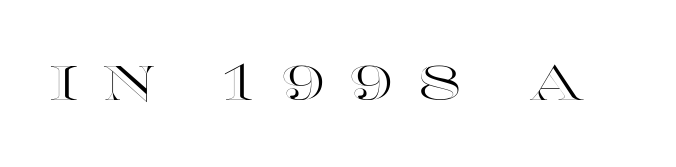
Q: Is the text italic (slanted)? A: No, it is upright.
Q: Is the text underlined? A: No.
Q: Is the spacing between letters normal or unusually wide? A: Unusually wide.
Q: Width (condensed, normal, or wide)? A: Wide.
Q: x-height? A: Large.
Q: Monospaced? A: No.
